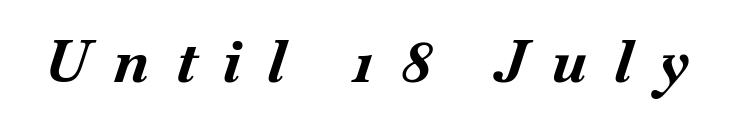
Plenty of ink on the page — the face is bold. Any mark beneath the type? The region is blank. Tracking value appears strongly positive — letters spread wide. Observe the lean: these are italic letterforms. Is this a fixed-width face? No — the glyphs have proportional, varying widths.
